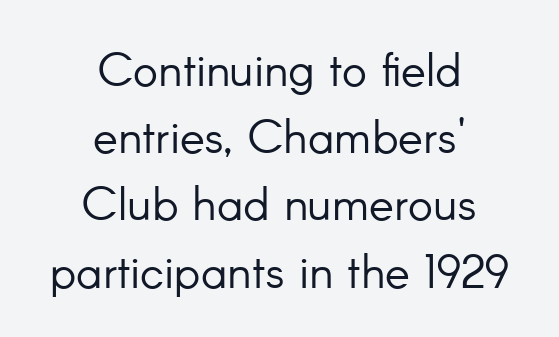
Unlike a traditional serif, this face leaves its strokes unadorned. Think of a printed novel: that variable character pitch is what you see here. Caption: standard tracking, unaltered. Stems and bowls with no extra thickness — not bold. The vertical gap from one line to the next is medium. Bare-footed words on every line.
